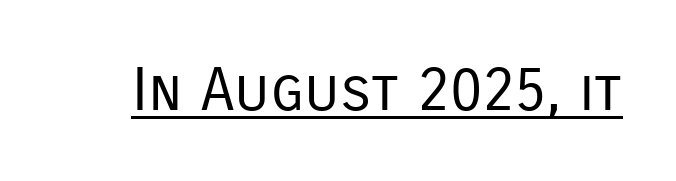
Q: Is the text bold? A: No.
Q: Is the text italic (slanted)? A: No, it is upright.
Q: Is the typeface a serif or a sans-serif typeface? A: Sans-serif.
Q: Is the text underlined? A: Yes.
Q: Is the spacing between letters normal or unusually wide? A: Normal.
Q: Width (condensed, normal, or wide)? A: Normal.
Q: Stroke contrast? A: Low.
Q: x-height? A: Medium.
Q: Monospaced? A: No.
